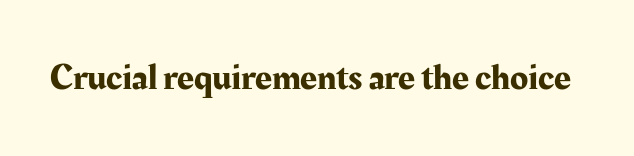
Q: Is the text italic (slanted)? A: No, it is upright.
Q: Is the typeface a serif or a sans-serif typeface? A: Serif.
Q: Is the text underlined? A: No.
Q: Is the spacing between letters normal or unusually wide? A: Normal.
Q: Width (condensed, normal, or wide)? A: Normal.
Q: Stroke contrast? A: Medium.
Q: x-height? A: Medium.
Q: Monospaced? A: No.
